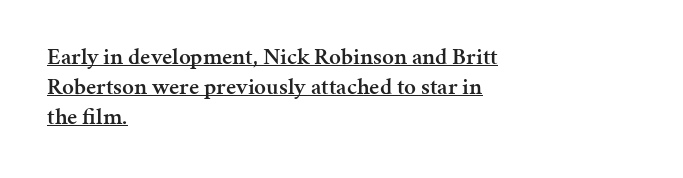
Caption: multi-line text, flush left, ragged right. The glyphs are accompanied by a horizontal stroke just below them. Students, note that the glyphs here touch the page at normal intervals. The characters look somewhat weighty, a semibold short of true bold. Posture: straight, roman, zero tilt. Successive baselines arrive at the customary interval.
